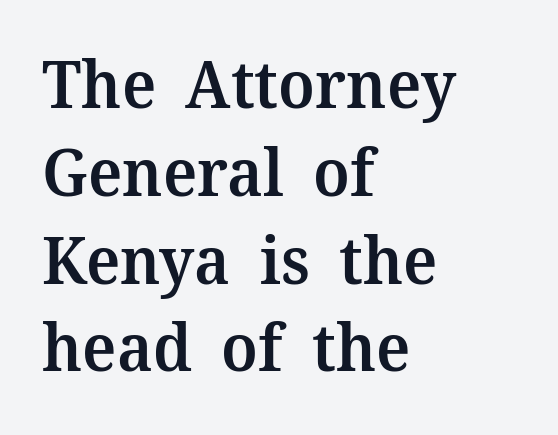
Regarding serifs, this sample has them. The lettering stays uniformly vertical, giving the passage a roman look. This rendering features lettering with no underline. The letterforms sit shoulder to shoulder at normal distance.
